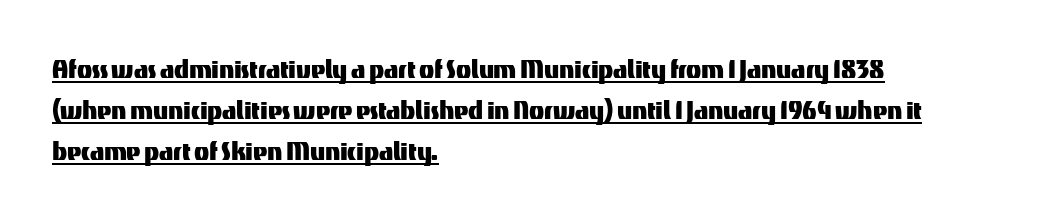
Each letter keeps its own natural width here, so spacing adapts to shape. The text was rendered using a sans face with plain stroke endings. Notice how a bar underscores the lettering throughout. The letters stand straight up with perfectly vertical stems. The letterforms sit shoulder to shoulder at normal distance.
